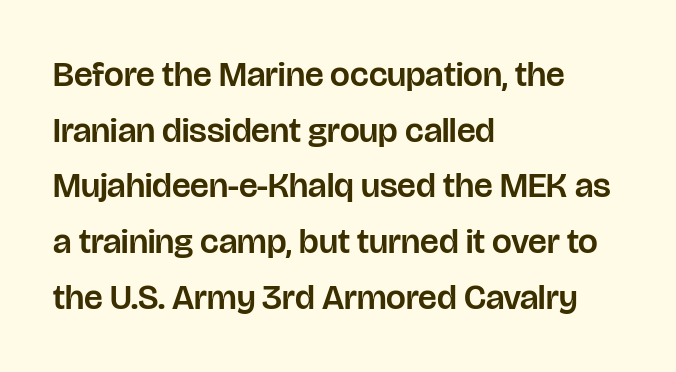
The image shows 35 px sans-serif type, upright; set left-aligned, normal line spacing (1.59x), normal letter spacing, not underlined; low stroke contrast and a large x-height.
